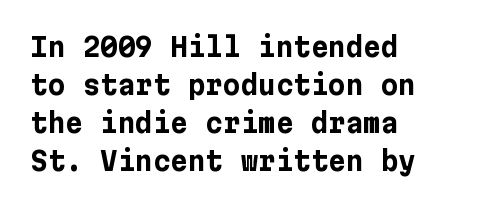
The image shows 27 px bold type, upright; set left-aligned, normal line spacing (1.41x), normal letter spacing, not underlined.
